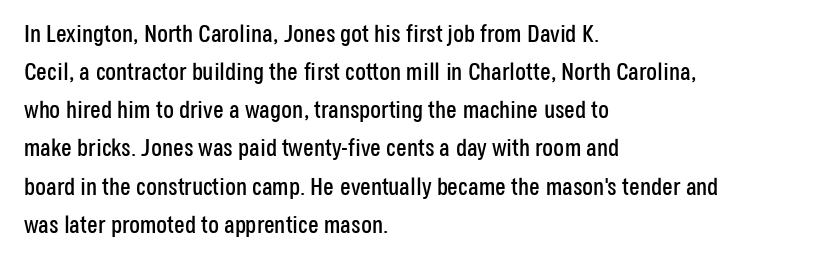
{"italic": "no", "underline": "no", "align": "left", "line_spacing": "normal", "line_spacing_ratio": 1.59, "letter_spacing": "normal", "letter_spacing_em": 0.0, "glyph_px": 24}
